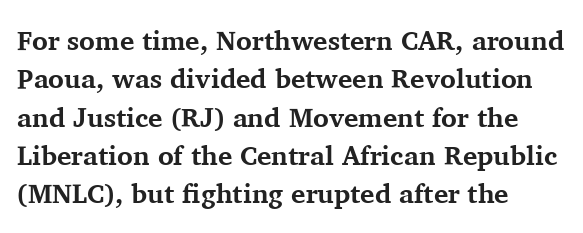
Glyph-to-glyph distance matches everyday printed text. Notice how thick the strokes are: this is what a full bold looks like. A normal amount of white space separates one row of letters from the next. Only glyphs here, with clear space below each row. Vertical strokes here are truly vertical.
